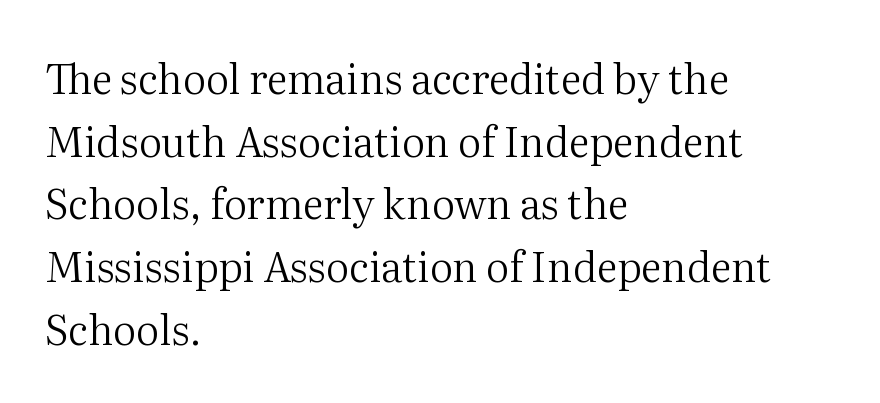
{"serif": "yes", "italic": "no", "bold": "no", "weight": "regular", "width": "normal", "stroke_contrast": "medium", "x_height": "medium", "monospaced": "no", "underline": "no", "align": "left", "line_spacing": "normal", "line_spacing_ratio": 1.53, "letter_spacing": "normal", "letter_spacing_em": 0.0, "glyph_px": 41}
